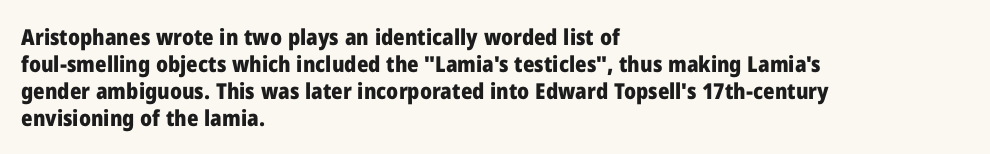
{"italic": "no", "bold": "yes", "underline": "no", "align": "left", "line_spacing_ratio": 1.22, "letter_spacing": "normal", "letter_spacing_em": 0.0, "glyph_px": 22}
